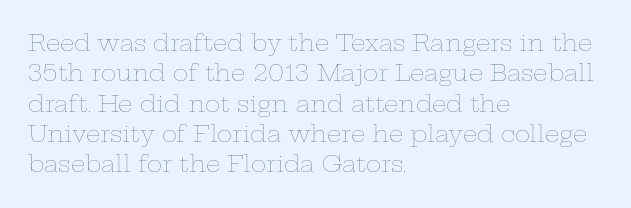
Q: Is the text bold? A: No.
Q: Is the text italic (slanted)? A: No, it is upright.
Q: Is the text underlined? A: No.
Q: How is the paragraph aligned? A: Left-aligned.
Q: Is the spacing between letters normal or unusually wide? A: Normal.
Q: Is the spacing between lines tight, normal or loose? A: Normal.
